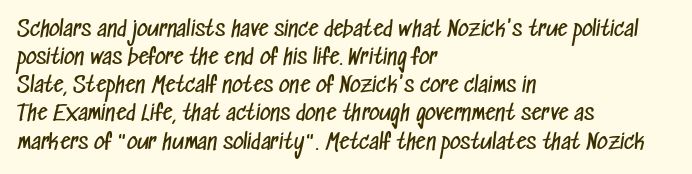
Q: Is the text bold? A: No.
Q: Is the text underlined? A: No.
Q: How is the paragraph aligned? A: Left-aligned.
Q: Is the spacing between letters normal or unusually wide? A: Normal.
Q: Is the spacing between lines tight, normal or loose? A: Normal.
